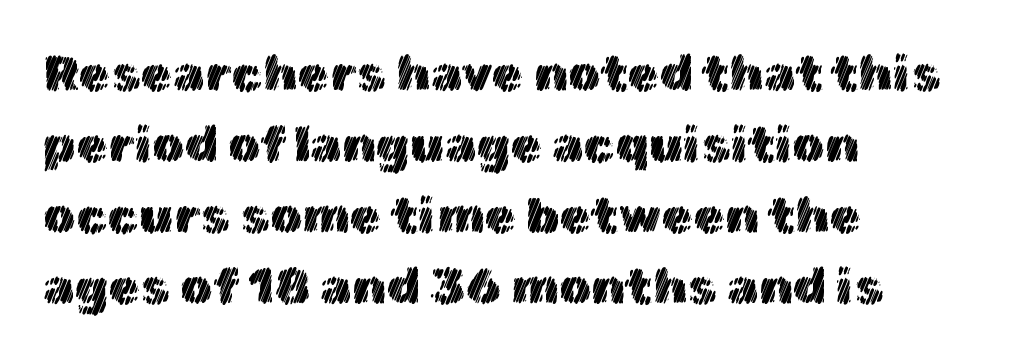
{"italic": "no", "width": "normal", "x_height": "medium", "monospaced": "no", "underline": "no", "align": "left", "line_spacing": "normal", "line_spacing_ratio": 1.39, "letter_spacing": "normal", "letter_spacing_em": 0.0, "glyph_px": 51}
